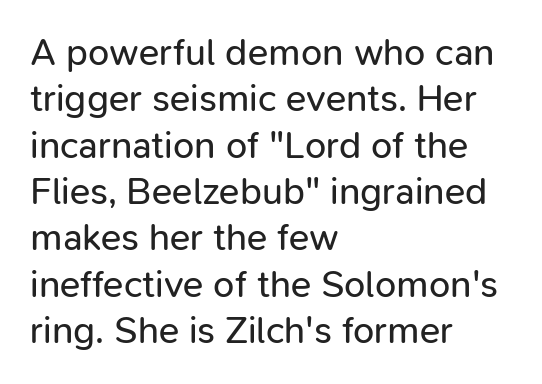
Q: Is the text bold? A: No.
Q: Is the text italic (slanted)? A: No, it is upright.
Q: Is the typeface a serif or a sans-serif typeface? A: Sans-serif.
Q: Is the text underlined? A: No.
Q: How is the paragraph aligned? A: Left-aligned.
Q: Is the spacing between letters normal or unusually wide? A: Normal.
Q: Width (condensed, normal, or wide)? A: Normal.
Q: Stroke contrast? A: Low.
Q: x-height? A: Medium.
Q: Monospaced? A: No.
